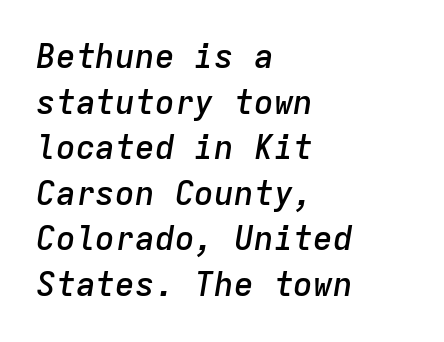
Q: Is the text bold? A: Semi-bold.
Q: Is the text italic (slanted)? A: Yes, it leans right by about 9 degrees.
Q: Is the text underlined? A: No.
Q: How is the paragraph aligned? A: Left-aligned.
Q: Is the spacing between letters normal or unusually wide? A: Normal.
Q: Is the spacing between lines tight, normal or loose? A: Normal.
Q: Width (condensed, normal, or wide)? A: Normal.
Q: Stroke contrast? A: Low.
Q: x-height? A: Medium.
Q: Monospaced? A: Yes.
